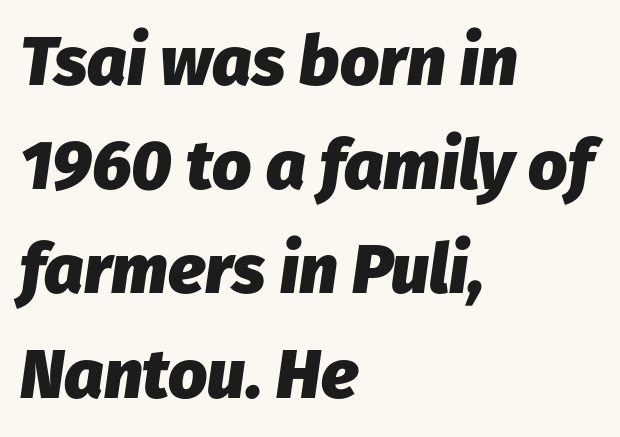
A student would call this left alignment; a typographer would say flush left, rag right. Thick stems and heavy bowls — unmistakably bold. Designer's note — italics engaged. Bare-footed words on every line. The type is set solid horizontally, with unmodified tracking.
